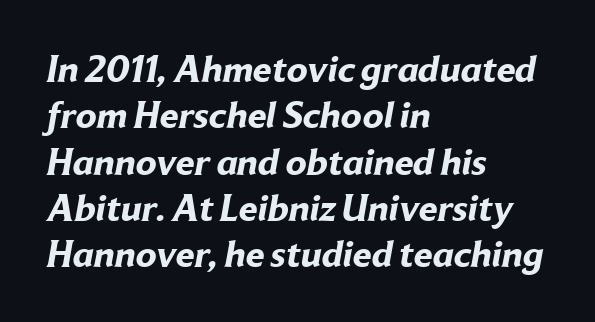
{"serif": "no", "bold": "yes", "weight": "bold", "width": "normal", "stroke_contrast": "low", "x_height": "medium", "monospaced": "no", "underline": "no", "align": "left", "line_spacing_ratio": 1.22, "letter_spacing": "normal", "letter_spacing_em": 0.0, "glyph_px": 38}
